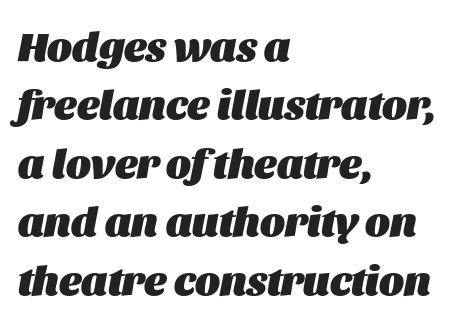
Q: Is the text bold? A: Yes.
Q: Is the text italic (slanted)? A: Yes, it leans right by about 11 degrees.
Q: Is the text underlined? A: No.
Q: How is the paragraph aligned? A: Left-aligned.
Q: Is the spacing between letters normal or unusually wide? A: Normal.
Q: Is the spacing between lines tight, normal or loose? A: Normal.
Q: Width (condensed, normal, or wide)? A: Normal.
Q: Stroke contrast? A: Medium.
Q: x-height? A: Large.
Q: Monospaced? A: No.
